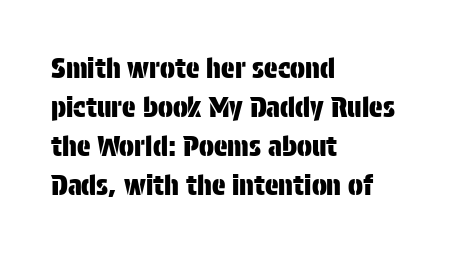
The strip under each line holds only bare page. Look at the bottom of the vertical strokes: they stop flat, with no serifs. Note the varied advance widths — an 'i' is clearly narrower than an 'm'. Italic: no, the glyphs are upright roman.
